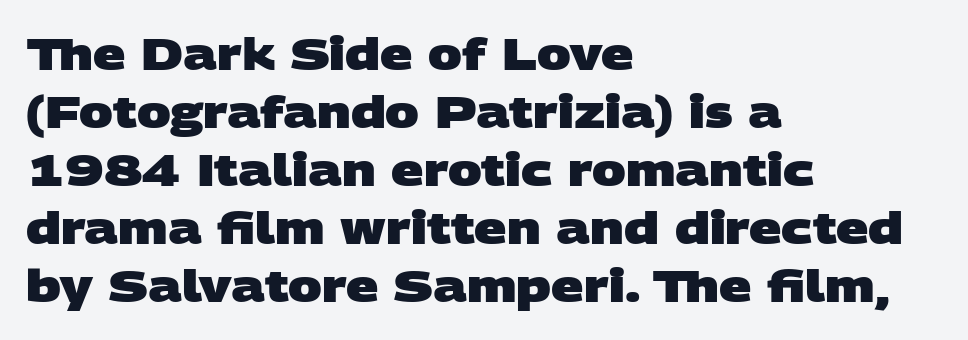
{"serif": "no", "bold": "yes", "weight": "heavy", "width": "wide", "stroke_contrast": "low", "x_height": "large", "monospaced": "no", "underline": "no", "align": "left", "line_spacing": "normal", "line_spacing_ratio": 1.29, "letter_spacing": "normal", "letter_spacing_em": 0.0, "glyph_px": 45}
